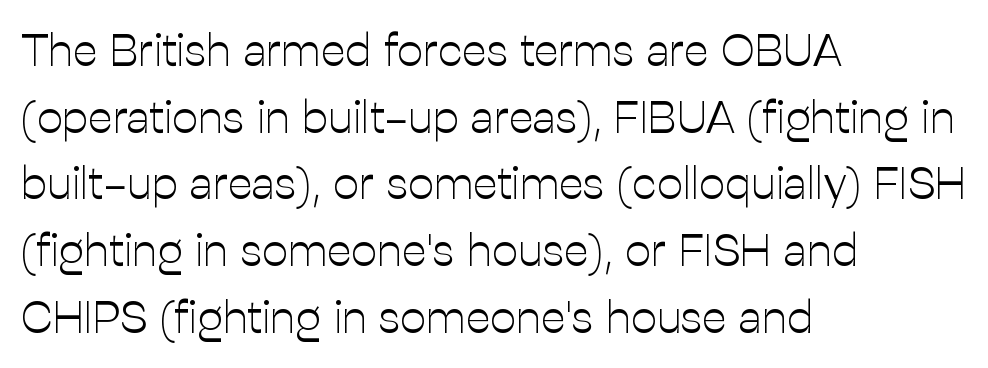
The image shows 46 px light sans-serif type, upright; set left-aligned, normal line spacing (1.45x), normal letter spacing, not underlined; low stroke contrast and a medium x-height.
